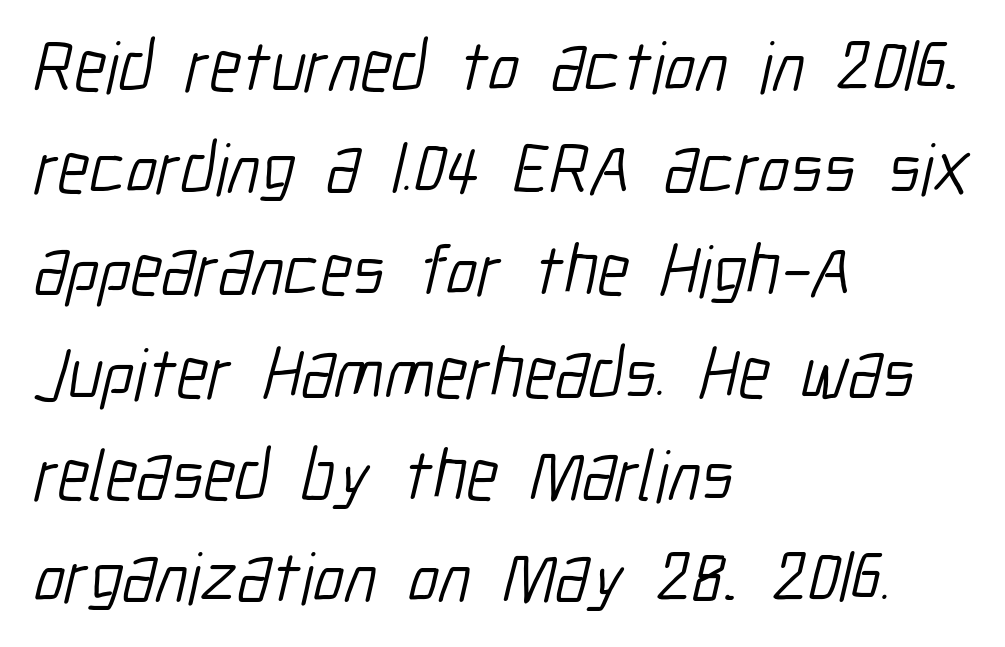
Q: Is the text bold? A: No.
Q: Is the typeface a serif or a sans-serif typeface? A: Sans-serif.
Q: Is the text underlined? A: No.
Q: How is the paragraph aligned? A: Left-aligned.
Q: Is the spacing between letters normal or unusually wide? A: Normal.
Q: Is the spacing between lines tight, normal or loose? A: Normal.
Q: Width (condensed, normal, or wide)? A: Condensed.
Q: Stroke contrast? A: Low.
Q: x-height? A: Medium.
Q: Monospaced? A: No.
